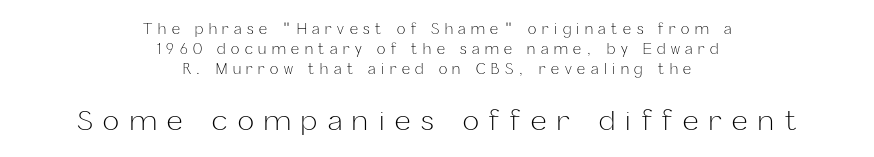
Underlining? Definitely not there. Summary of vertical rhythm: regular, with standard interline spacing. Which of the two is more prominent by size? The second, at the bottom. If you folded the block vertically in half, each line would mirror itself in length. Posture: straight, roman, zero tilt. There is plenty of visible air inserted between adjacent glyphs.
